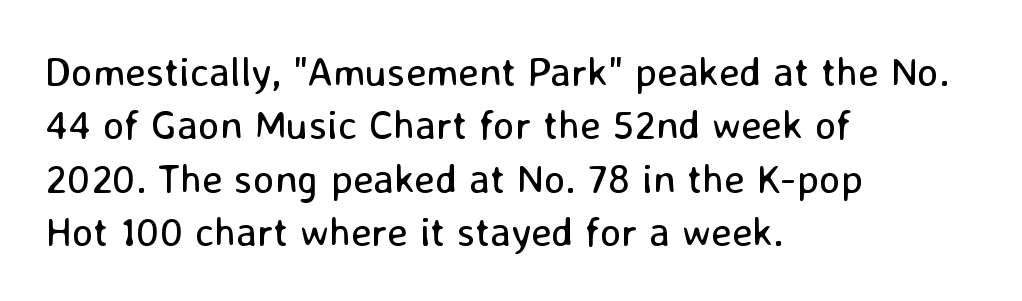
{"serif": "no", "italic": "no", "bold": "no", "weight": "regular", "width": "normal", "stroke_contrast": "low", "x_height": "medium", "monospaced": "no", "underline": "no", "align": "left", "line_spacing": "normal", "line_spacing_ratio": 1.3, "letter_spacing": "normal", "letter_spacing_em": 0.0, "glyph_px": 41}
